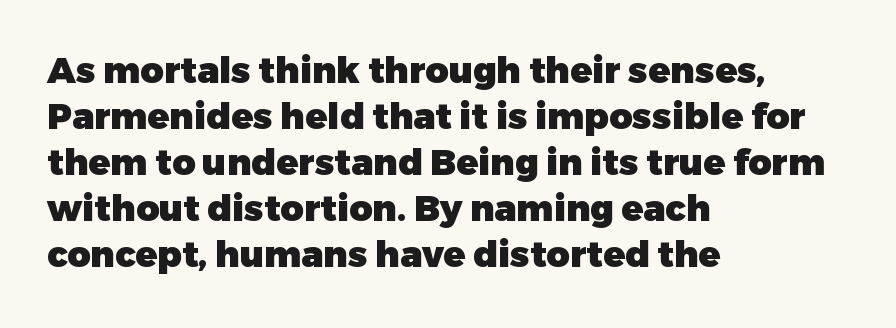
Q: Is the text bold? A: Yes.
Q: Is the text italic (slanted)? A: No, it is upright.
Q: Is the typeface a serif or a sans-serif typeface? A: Sans-serif.
Q: Is the text underlined? A: No.
Q: How is the paragraph aligned? A: Left-aligned.
Q: Is the spacing between letters normal or unusually wide? A: Normal.
Q: Is the spacing between lines tight, normal or loose? A: Normal.
Q: Width (condensed, normal, or wide)? A: Normal.
Q: Stroke contrast? A: Low.
Q: x-height? A: Medium.
Q: Monospaced? A: No.
